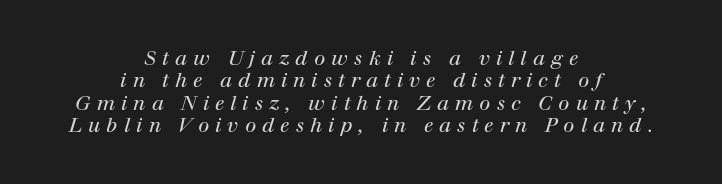
The image shows 20 px text type, italic (leaning right); set centered, tight line spacing (1.12x), unusually wide letter spacing (+0.3 em), not underlined.
